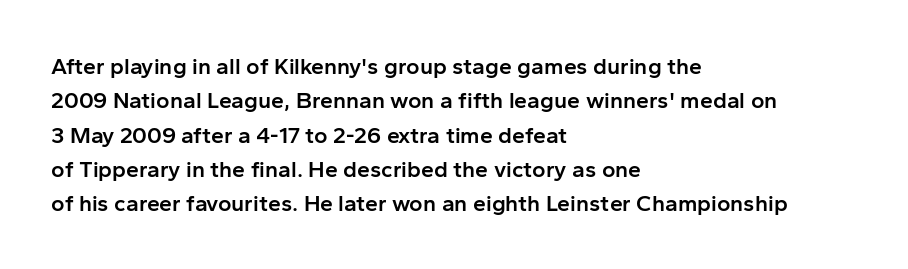
The image shows 23 px text type, upright; set left-aligned, normal line spacing (1.49x), normal letter spacing, not underlined.
